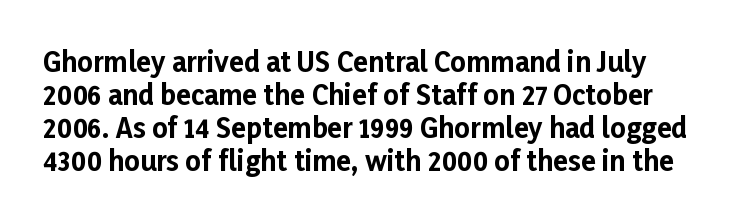
The image shows 27 px bold type, upright; set line spacing 1.22x, normal letter spacing, not underlined.
